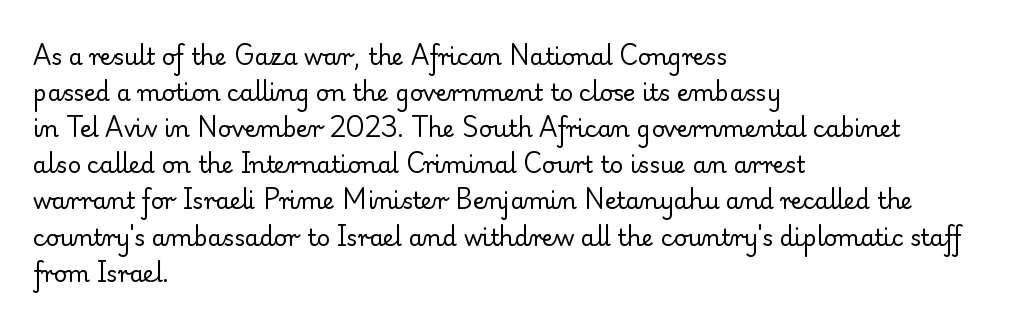
Nothing unusual about the tracking: characters are spaced as the font intends. The typesetter chose a ragged-right arrangement here. Vertical strokes here are truly vertical. In terms of leading, this rendering sits right in the middle.
